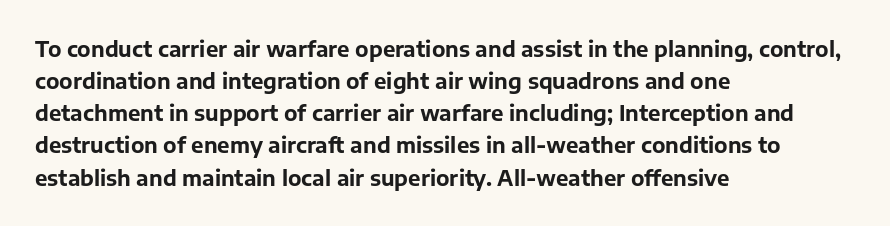
Tracking value appears to be zero — textbook default spacing. Is the type bold? Yes — the strokes are clearly thick and heavy. The block of text has a typical density, with ordinary space between rows. The rag falls on the right side of this text block. Words float on clear page, feet unadorned.
